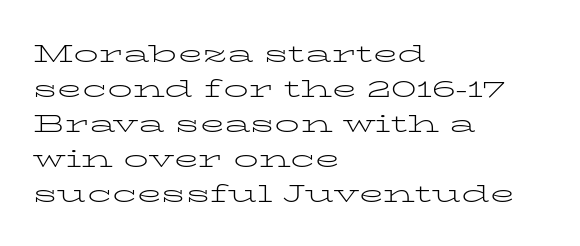
Q: Is the text bold? A: No.
Q: Is the text italic (slanted)? A: No, it is upright.
Q: Is the text underlined? A: No.
Q: How is the paragraph aligned? A: Left-aligned.
Q: Is the spacing between letters normal or unusually wide? A: Normal.
Q: Is the spacing between lines tight, normal or loose? A: Normal.
